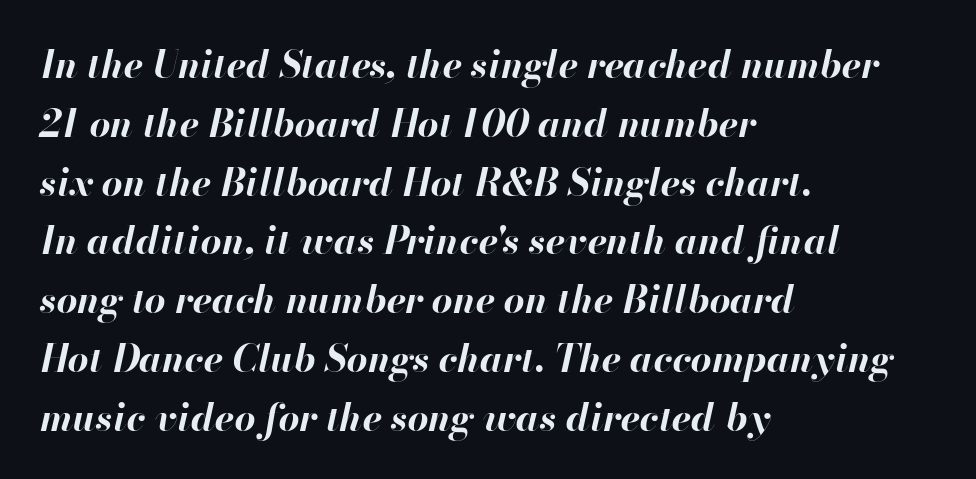
The vertical gap from one line to the next is medium. Compared with an ordinary text face, these strokes are far heavier — a full bold. A typesetter would call this zero additional tracking. Letters rest on an invisible, unmarked baseline.
